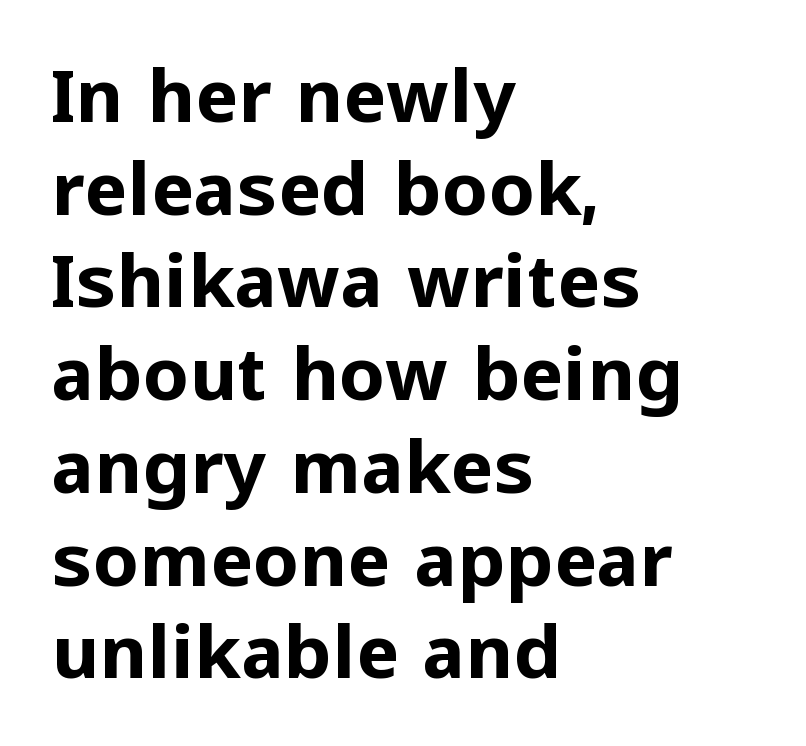
Typographic density is high because the face is bold. Baseline-to-baseline distance is the conventional proportion of letter height. This sample has the flowing, uneven cadence of proportional lettering. Compared with typical body copy, the letter spacing here is the same. The type sits square on the baseline with zero lean.
